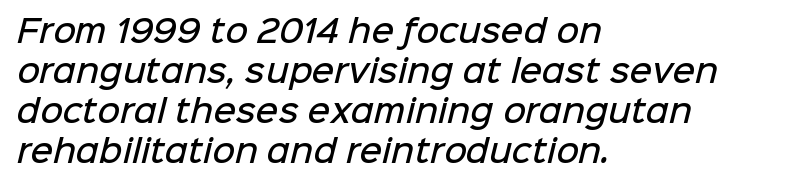
Check where the strokes stop: nothing finishes them off — pure sans. The rendering uses natural spacing where letterforms have individual widths. How would I describe the line gaps? Plain and ordinary. Characters follow at the spacing the type designer built in. The letters are semibold — heavier than regular but short of a full bold. Check the space under the baseline: it is left empty.
